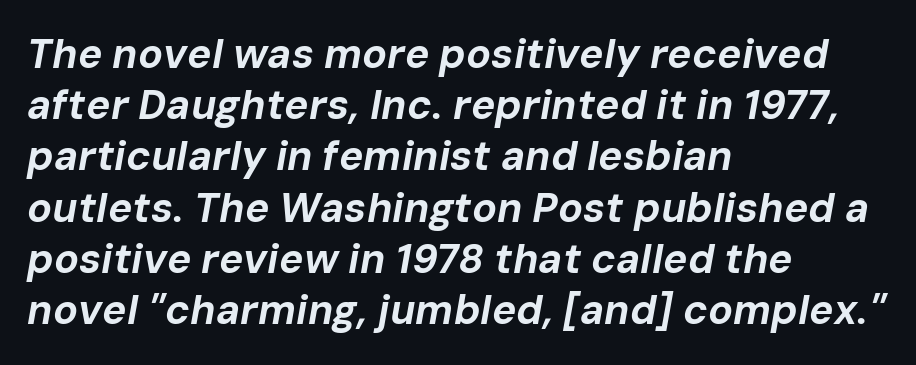
{"italic": "yes", "lean": "right", "slant_degrees": 10, "bold": "yes", "weight": "bold", "width": "normal", "stroke_contrast": "low", "x_height": "medium", "monospaced": "no", "underline": "no", "align": "left", "line_spacing": "normal", "line_spacing_ratio": 1.25, "letter_spacing": "normal", "letter_spacing_em": 0.0, "glyph_px": 41}
